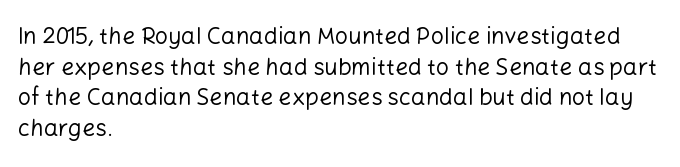
Vertical spacing — default. The text block is weighted toward the left margin, trailing off unevenly rightward. The baseline area is clear. These lines keep a tight, regular rhythm from letter to letter. No extra ink here — the face is not bold.
